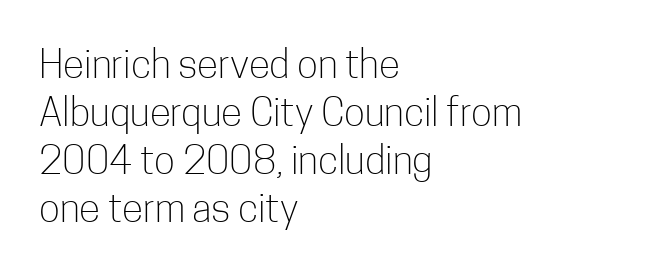
Bare-footed words on every line. A roman cut, with each character standing at attention. Examine the stroke ends and you'll find no serifs. One-word summary of the alignment: left. Do the characters align in a grid? No, the font is proportional. Compared with a typical body face, this is equally light or lighter still.
